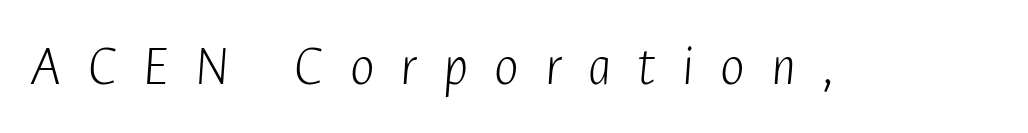
The image shows 58 px light, condensed type, italic (leaning right); set unusually wide letter spacing (+0.45 em), not underlined; low stroke contrast and a medium x-height.
